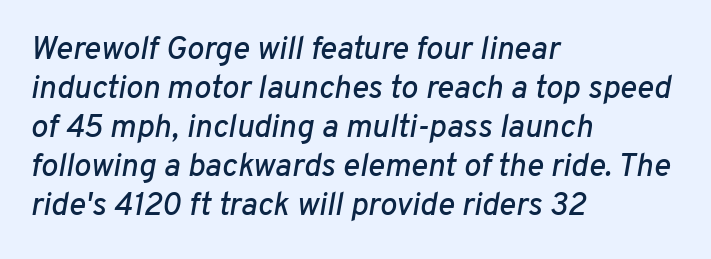
The image shows 32 px text type, italic (leaning right); set left-aligned, line spacing 1.22x, normal letter spacing, not underlined; low stroke contrast and a medium x-height.
